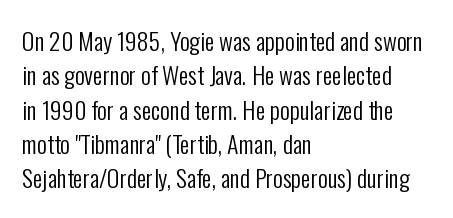
Vertical stems look standard width or narrower in stroke. Default kerning and tracking; the words read as compact shapes. These lines are set flush left with a ragged right edge. The baseline area is clear.
